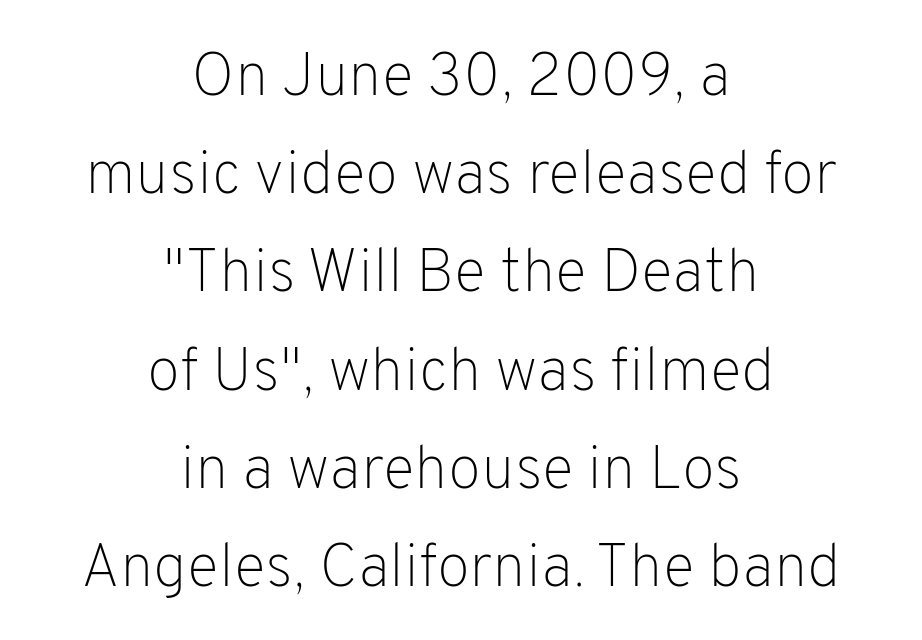
Is this a fixed-width face? No — the glyphs have proportional, varying widths. The specimen omits any rule beneath the text block's lines. These glyphs show unthickened strokes, regular width or finer. A normal amount of white space separates one row of letters from the next.
